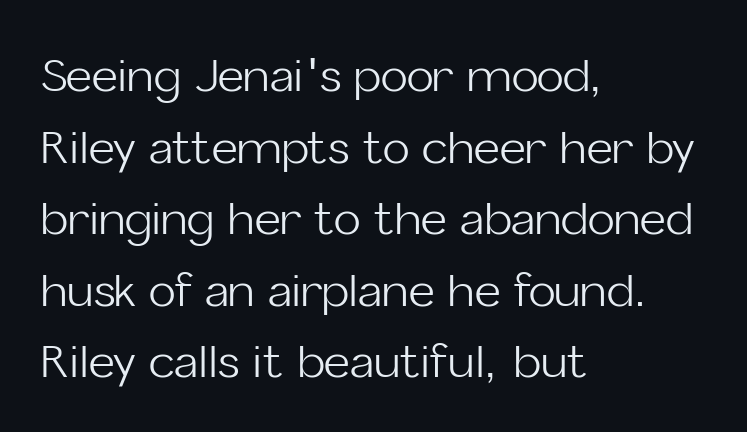
On a weight scale, this lands at 450 or below. Plain, unruled lines of type. Where is the straight margin? On the left. Leading matches the norm, producing a regular column.
